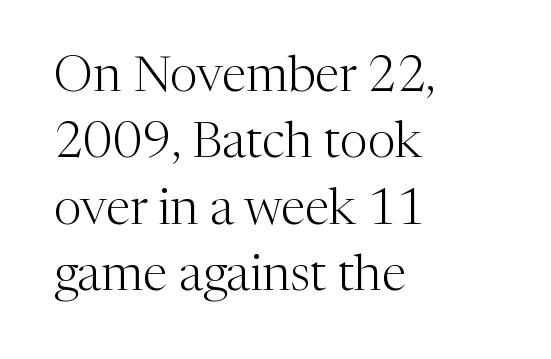
{"serif": "yes", "italic": "no", "bold": "no", "weight": "light", "width": "normal", "stroke_contrast": "medium", "x_height": "medium", "monospaced": "no", "underline": "no", "align": "left", "line_spacing": "normal", "line_spacing_ratio": 1.33, "letter_spacing": "normal", "letter_spacing_em": 0.0, "glyph_px": 50}
